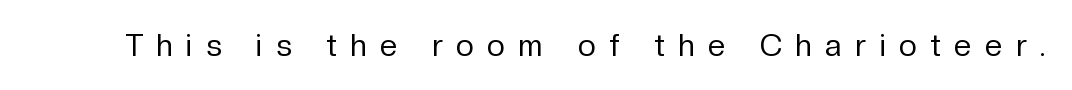
The image shows 31 px regular-weight sans-serif type, upright; set unusually wide letter spacing (+0.44 em), not underlined; low stroke contrast and a medium x-height.
